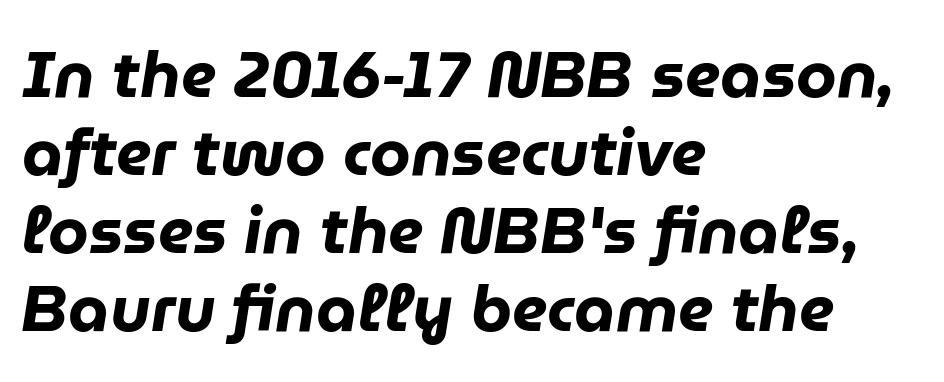
The passage shown has conventional tracking throughout. The font's italic variant was chosen for this text. All the whitespace from short lines collects on the right. Spacing verdict: proportional, widths tailored to each character. Clear beneath every line of the passage.
